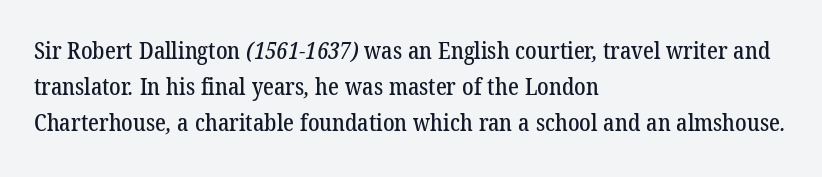
The lines sit at an ordinary, default distance from one another. The space beneath each line is pristine and unruled. These lines are set flush left with a ragged right edge. Does extra space separate the letters? No, they use regular spacing.
